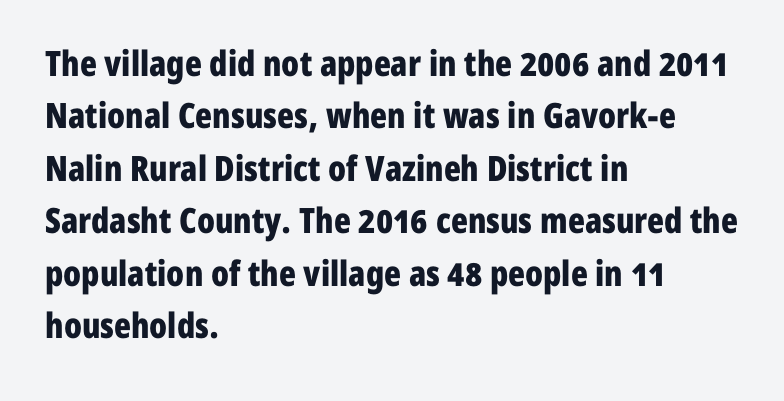
Q: Is the text bold? A: Yes.
Q: Is the text italic (slanted)? A: No, it is upright.
Q: Is the typeface a serif or a sans-serif typeface? A: Sans-serif.
Q: Is the text underlined? A: No.
Q: How is the paragraph aligned? A: Left-aligned.
Q: Is the spacing between letters normal or unusually wide? A: Normal.
Q: Is the spacing between lines tight, normal or loose? A: Normal.
Q: Width (condensed, normal, or wide)? A: Condensed.
Q: Stroke contrast? A: Low.
Q: x-height? A: Medium.
Q: Monospaced? A: No.
